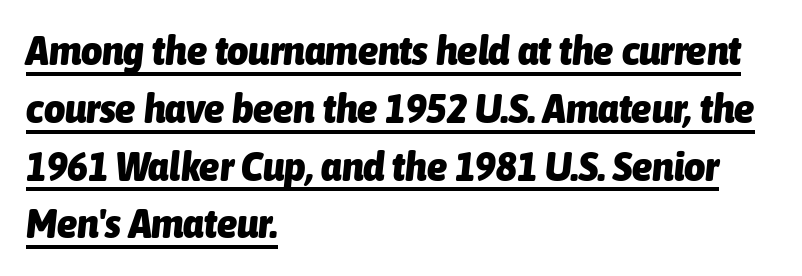
The image shows 41 px heavy, condensed type, italic (leaning right); set left-aligned, normal line spacing (1.41x), normal letter spacing, underlined; low stroke contrast and a medium x-height.
